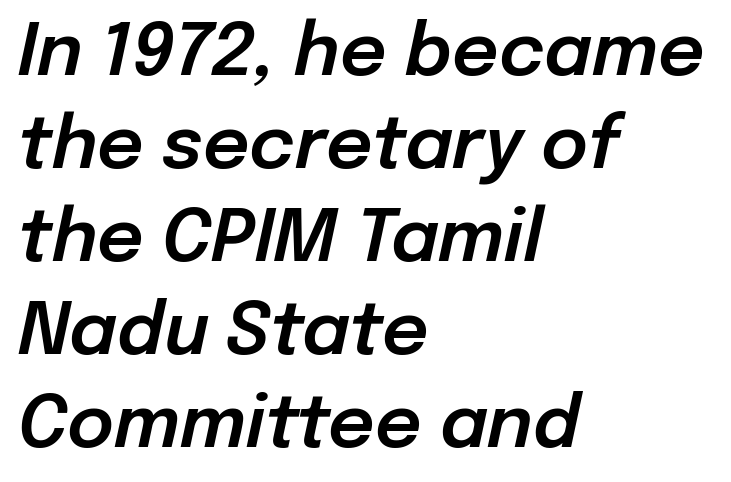
Q: Is the text italic (slanted)? A: Yes, it leans right by about 12 degrees.
Q: Is the text underlined? A: No.
Q: How is the paragraph aligned? A: Left-aligned.
Q: Is the spacing between letters normal or unusually wide? A: Normal.
Q: Is the spacing between lines tight, normal or loose? A: Normal.
Q: Width (condensed, normal, or wide)? A: Normal.
Q: Stroke contrast? A: Low.
Q: x-height? A: Medium.
Q: Monospaced? A: No.
